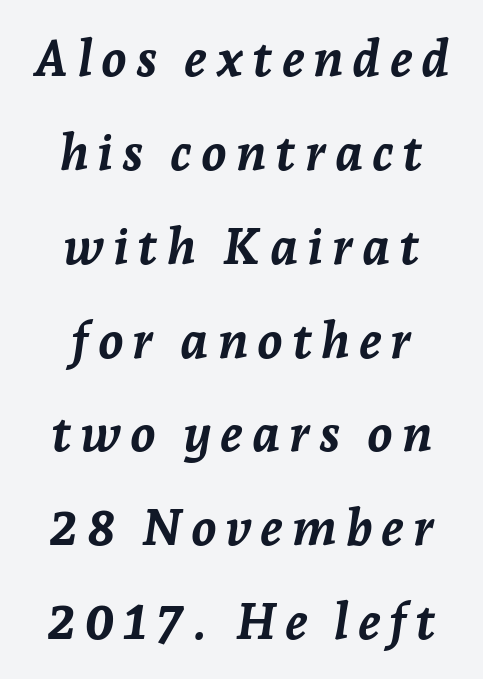
{"italic": "yes", "lean": "right", "slant_degrees": 7, "bold": "yes", "weight": "semibold", "width": "normal", "stroke_contrast": "low", "x_height": "medium", "monospaced": "no", "underline": "no", "align": "center", "line_spacing_ratio": 1.84, "glyph_px": 51}
